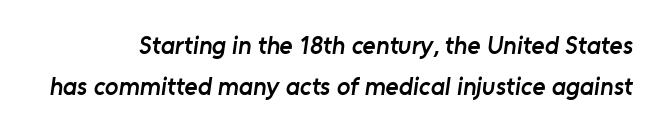
These lines sit exactly where default settings would place them. Students, note that the glyphs here touch the page at normal intervals. Summary of weight: moderately heavy, a semibold. Honestly, there is no underline to notice here at all.
